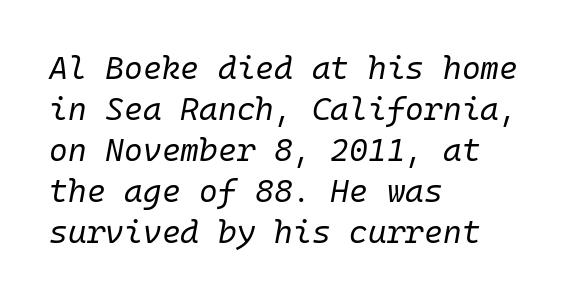
The image shows 32 px regular-weight type, italic (leaning right), monospaced; set left-aligned, normal line spacing (1.28x), normal letter spacing, not underlined; low stroke contrast and a medium x-height.
